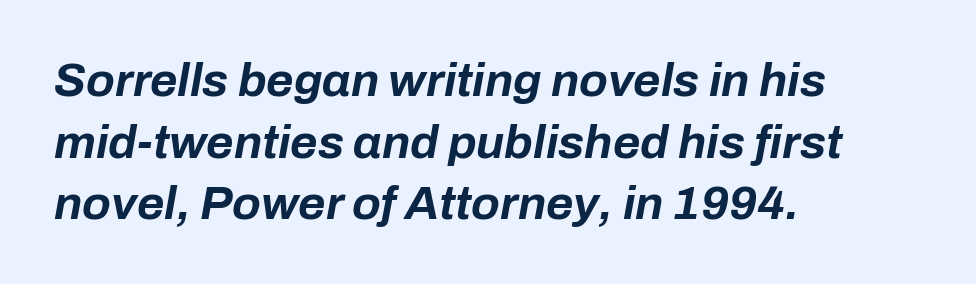
Q: Is the text bold? A: Yes.
Q: Is the text italic (slanted)? A: Yes, it leans right by about 10 degrees.
Q: Is the text underlined? A: No.
Q: How is the paragraph aligned? A: Left-aligned.
Q: Is the spacing between letters normal or unusually wide? A: Normal.
Q: Is the spacing between lines tight, normal or loose? A: Normal.
Q: Width (condensed, normal, or wide)? A: Normal.
Q: Stroke contrast? A: Low.
Q: x-height? A: Medium.
Q: Monospaced? A: No.
